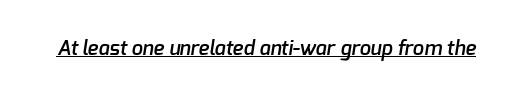
{"bold": "semi", "underline": "yes", "letter_spacing": "normal", "letter_spacing_em": 0.0, "glyph_px": 20}
